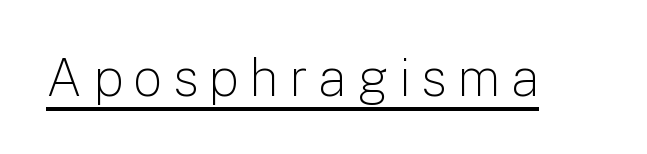
{"serif": "no", "italic": "no", "bold": "no", "weight": "light", "width": "normal", "stroke_contrast": "low", "x_height": "medium", "monospaced": "no", "underline": "yes", "letter_spacing": "wide", "letter_spacing_em": 0.2, "glyph_px": 52}
